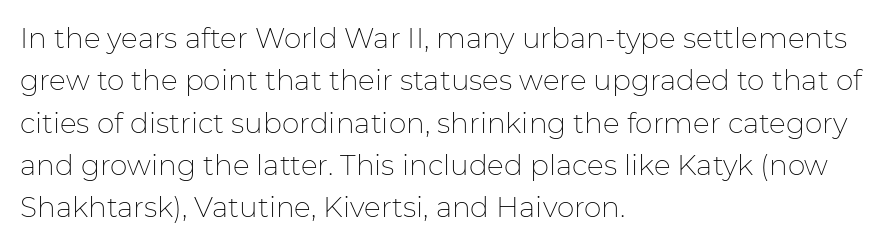
Quick note: not italic, upright. Spacing between characters is what you'd get straight out of the box. Spacing verdict: proportional, widths tailored to each character. Vertical spacing — default. Horizontally, the lines are justified to the leading edge only.
